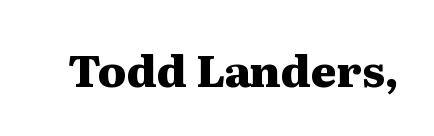
{"serif": "yes", "italic": "no", "bold": "yes", "weight": "heavy", "width": "wide", "stroke_contrast": "medium", "x_height": "medium", "monospaced": "no", "underline": "no", "letter_spacing": "normal", "letter_spacing_em": 0.0, "glyph_px": 44}
